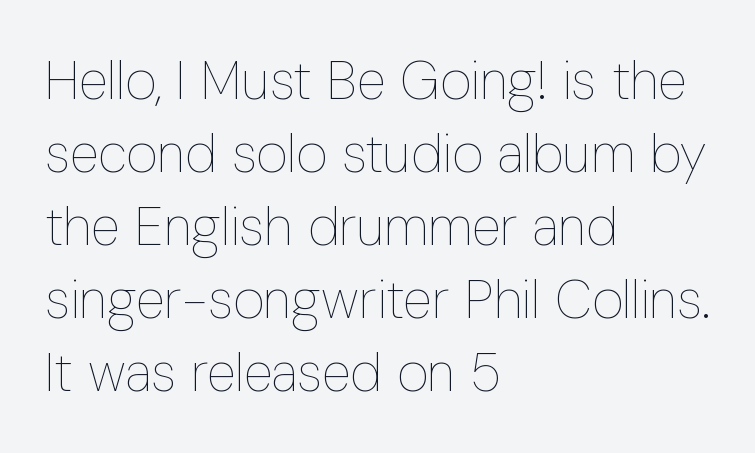
Q: Is the text bold? A: No.
Q: Is the text italic (slanted)? A: No, it is upright.
Q: Is the text underlined? A: No.
Q: How is the paragraph aligned? A: Left-aligned.
Q: Is the spacing between letters normal or unusually wide? A: Normal.
Q: Is the spacing between lines tight, normal or loose? A: Normal.
Q: Width (condensed, normal, or wide)? A: Condensed.
Q: Stroke contrast? A: Low.
Q: x-height? A: Medium.
Q: Monospaced? A: No.
